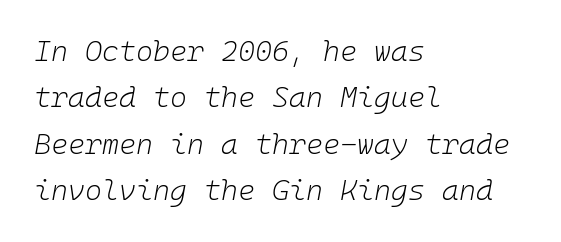
{"italic": "yes", "lean": "right", "slant_degrees": 10, "bold": "no", "weight": "light", "width": "normal", "stroke_contrast": "low", "x_height": "medium", "monospaced": "yes", "underline": "no", "align": "left", "line_spacing": "normal", "line_spacing_ratio": 1.6, "letter_spacing": "normal", "letter_spacing_em": 0.0, "glyph_px": 29}
